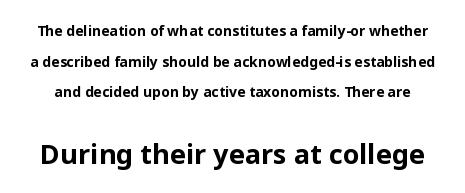
The letters stand upright; this is a roman face. Loosely led — the rows are spread out. Scale increases going downward across the two blocks. Students, this is bold: see how much ink each stroke carries.
